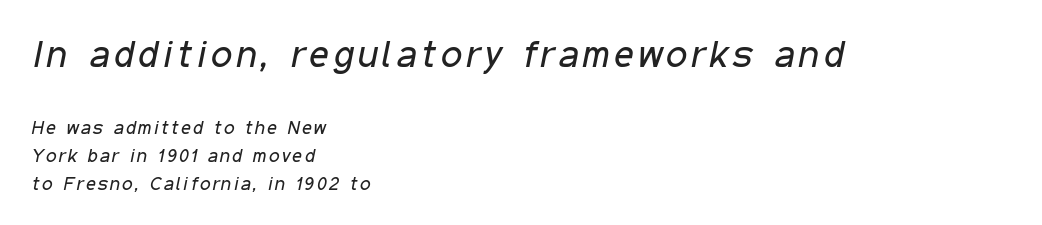
Q: Is the text bold? A: No.
Q: Is the text italic (slanted)? A: Yes, it leans right by about 11 degrees.
Q: Is the text underlined? A: No.
Q: How is the paragraph aligned? A: Left-aligned.
Q: Is the spacing between lines tight, normal or loose? A: Normal.
Q: Which block of text is set in a larger size, the first (top) or the second (bottom)? A: The first (top) one.
Q: Width (condensed, normal, or wide)? A: Condensed.
Q: Stroke contrast? A: Low.
Q: x-height? A: Medium.
Q: Monospaced? A: No.
